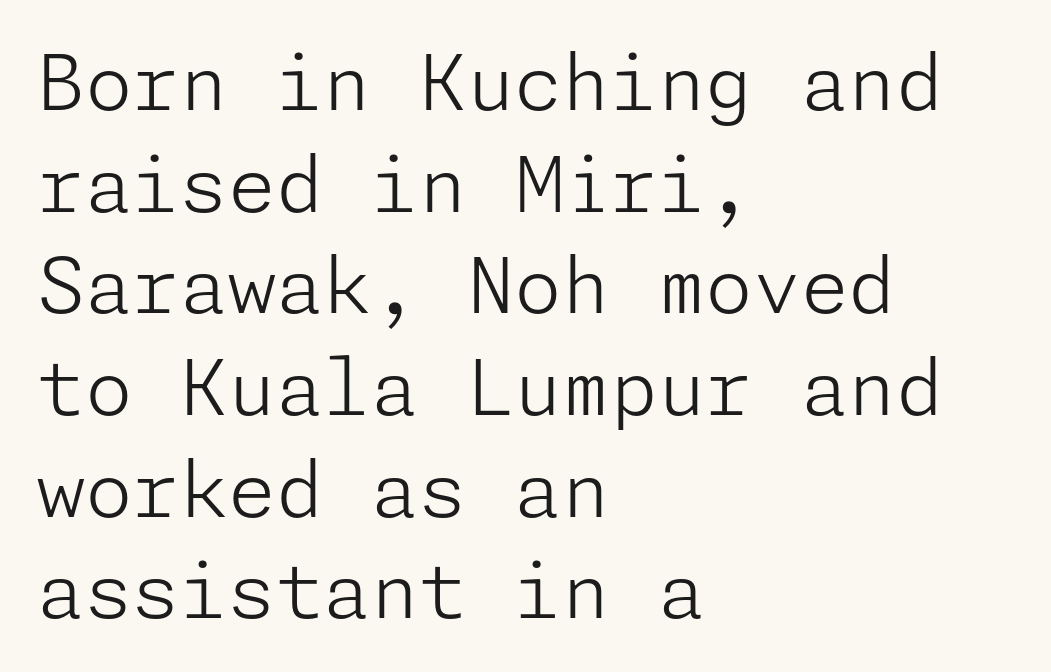
Q: Is the text bold? A: No.
Q: Is the text italic (slanted)? A: No, it is upright.
Q: Is the typeface a serif or a sans-serif typeface? A: Sans-serif.
Q: Is the text underlined? A: No.
Q: How is the paragraph aligned? A: Left-aligned.
Q: Is the spacing between letters normal or unusually wide? A: Normal.
Q: Is the spacing between lines tight, normal or loose? A: Normal.
Q: Width (condensed, normal, or wide)? A: Normal.
Q: Stroke contrast? A: Low.
Q: x-height? A: Medium.
